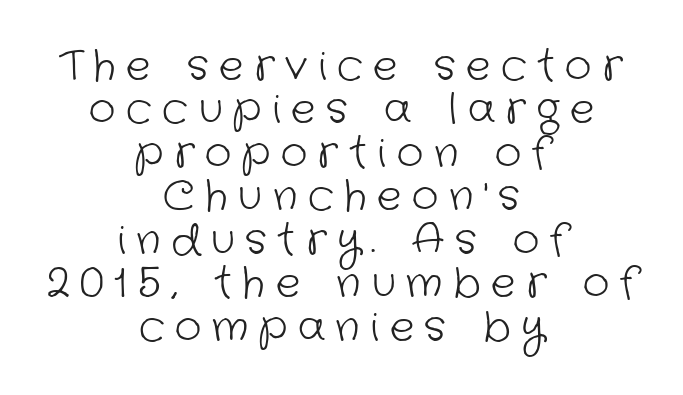
Here the designer chose a conventional face with non-uniform glyph widths. Substantial extra tracking has been applied to these lines. Ink coverage per letter is moderate at most. The lines are quadded center. A sans-serif font was chosen for this passage.
